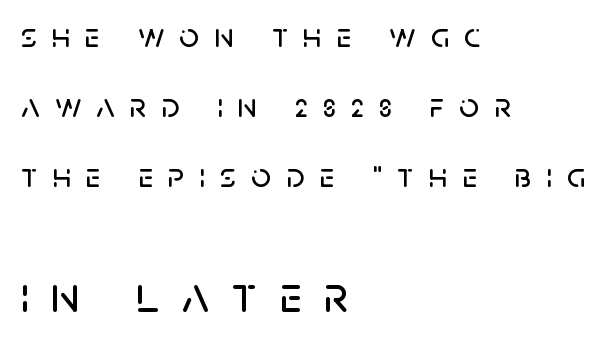
Q: Is the text italic (slanted)? A: No, it is upright.
Q: Is the typeface a serif or a sans-serif typeface? A: Sans-serif.
Q: Is the text underlined? A: No.
Q: How is the paragraph aligned? A: Left-aligned.
Q: Is the spacing between letters normal or unusually wide? A: Unusually wide.
Q: Is the spacing between lines tight, normal or loose? A: Loose.
Q: Which block of text is set in a larger size, the first (top) or the second (bottom)? A: The second (bottom) one.
Q: Width (condensed, normal, or wide)? A: Normal.
Q: Stroke contrast? A: Low.
Q: x-height? A: Large.
Q: Monospaced? A: No.
